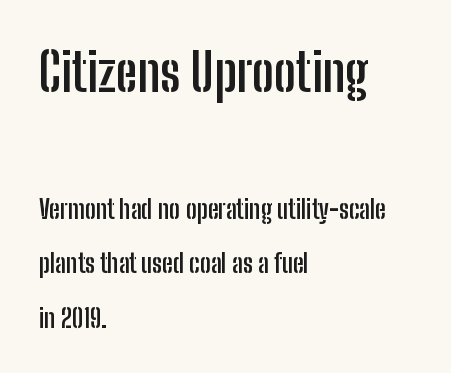
The image shows 53 px semibold, condensed sans-serif type, upright; set left-aligned, loose line spacing (2.1x), normal letter spacing, not underlined; the first (top) block is 2.04x larger; low stroke contrast and a medium x-height.
